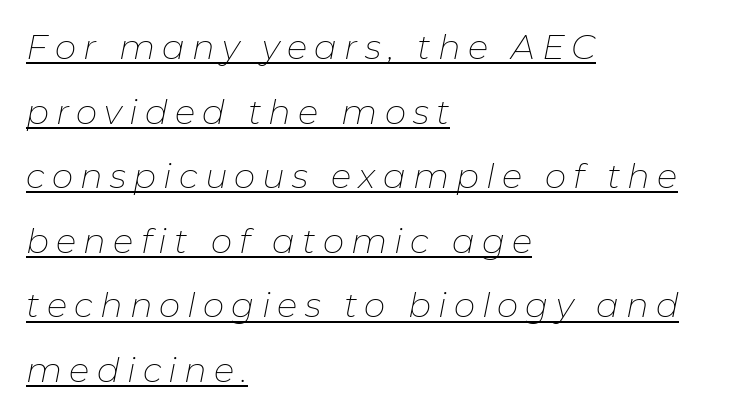
The image shows 34 px thin type, italic (leaning right); set left-aligned, loose line spacing (1.9x), unusually wide letter spacing (+0.21 em), underlined; low stroke contrast and a medium x-height.
